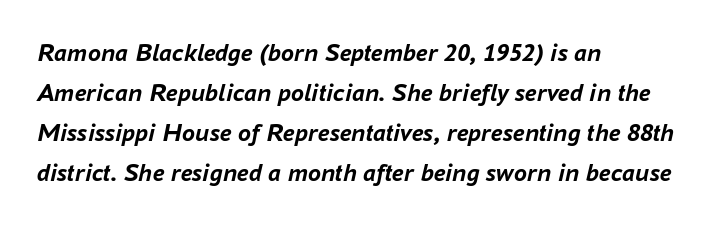
Every row of glyphs begins at an identical x-position on the left. The area under the type is left untouched. Letter spacing: default. Pretty heavy lettering here — definitely bold.
